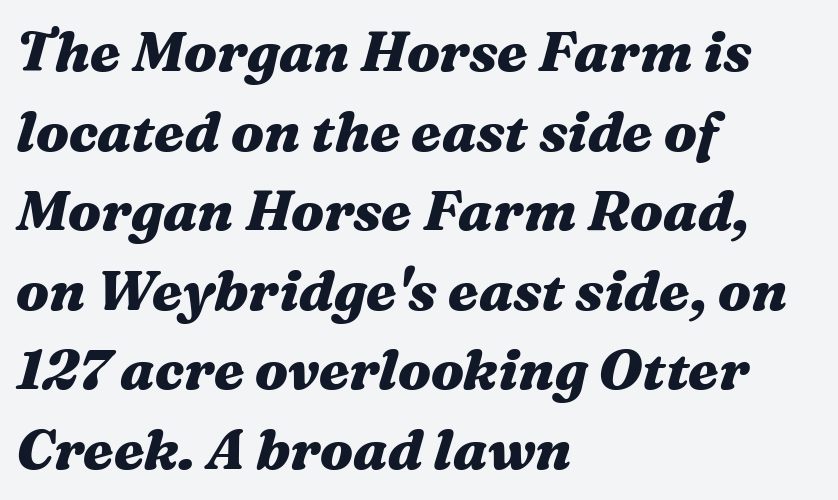
This rendering features lettering with no underline. Plenty of ink on the page — the face is bold. Inter-character spacing is left at the font's built-in metrics. Think of a printed novel: that variable character pitch is what you see here.
